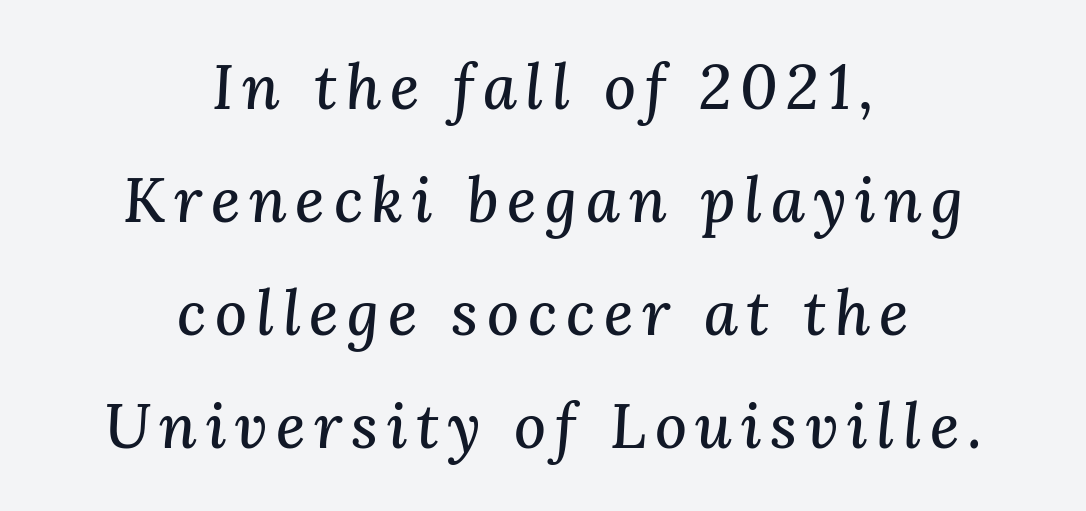
{"serif": "yes", "italic": "yes", "lean": "right", "slant_degrees": 3, "width": "normal", "stroke_contrast": "medium", "x_height": "medium", "monospaced": "no", "underline": "no", "align": "center", "line_spacing_ratio": 1.82, "glyph_px": 62}
